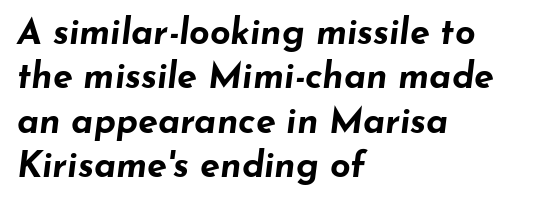
Caption: multi-line text, flush left, ragged right. Weight: bold. Letter spacing: default. Emphasis-style slanted type is in use. Rule under the text: the space is simply empty. Each letter keeps its own natural width here, so spacing adapts to shape.
